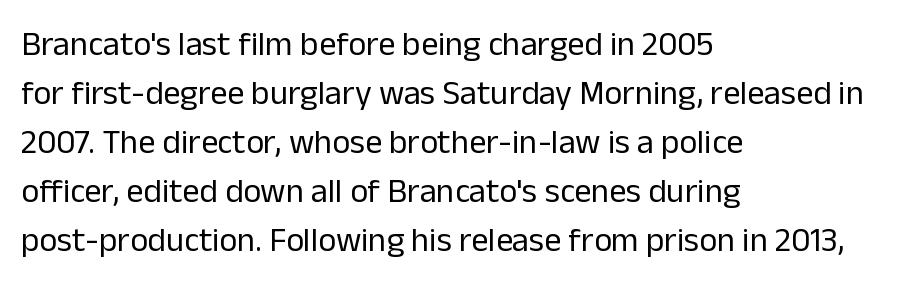
The image shows 34 px regular-weight sans-serif type, upright; set left-aligned, normal line spacing (1.44x), normal letter spacing, not underlined; low stroke contrast and a medium x-height.
